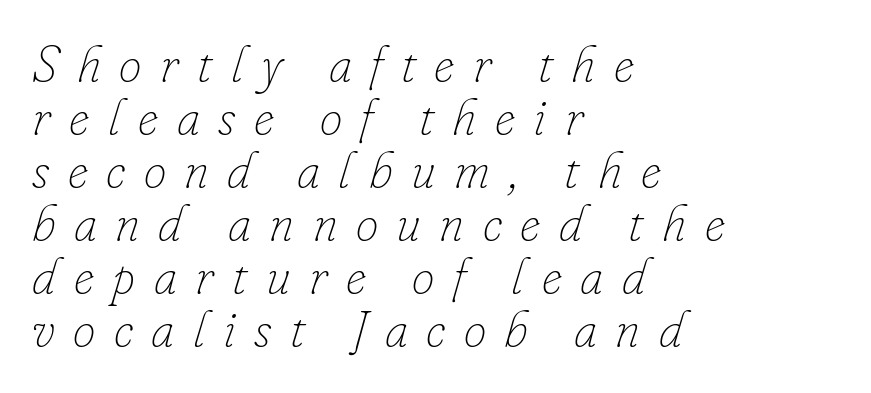
The image shows 51 px thin type, italic (leaning right); set left-aligned, tight line spacing (1.04x), unusually wide letter spacing (+0.36 em), not underlined; low stroke contrast and a small x-height.
